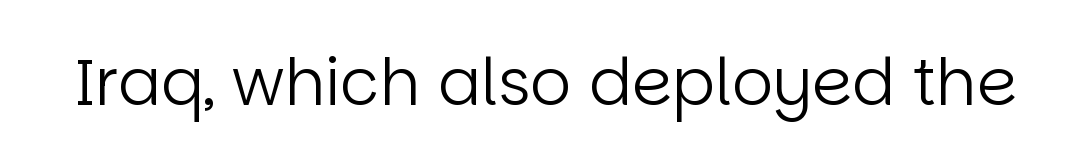
Nothing sits at the stroke ends, so this counts as sans-serif. Does the lettering tilt? It doesn't — this is upright. Between one letter and the next there's only the usual sliver of space. The weight would be labelled regular, book, light, or lighter still. The baseline area is clear.
